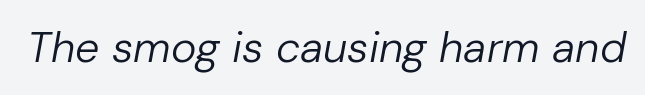
Q: Is the text bold? A: No.
Q: Is the text italic (slanted)? A: Yes, it leans right by about 10 degrees.
Q: Is the text underlined? A: No.
Q: Is the spacing between letters normal or unusually wide? A: Normal.
Q: Width (condensed, normal, or wide)? A: Normal.
Q: Stroke contrast? A: Low.
Q: x-height? A: Medium.
Q: Monospaced? A: No.
